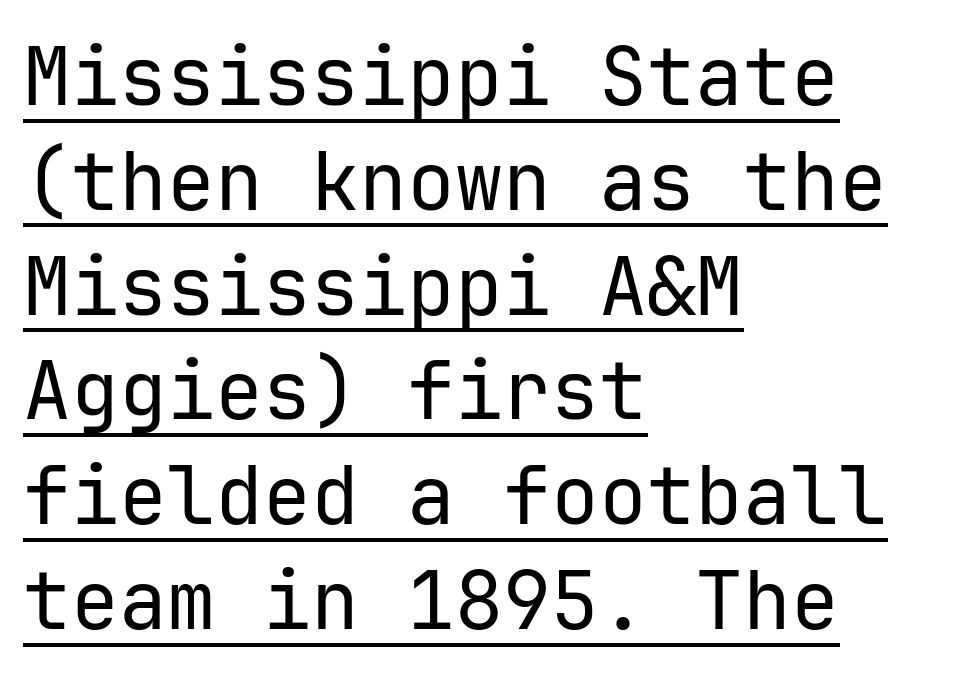
Q: Is the text bold? A: No.
Q: Is the text italic (slanted)? A: No, it is upright.
Q: Is the typeface a serif or a sans-serif typeface? A: Sans-serif.
Q: Is the text underlined? A: Yes.
Q: How is the paragraph aligned? A: Left-aligned.
Q: Is the spacing between letters normal or unusually wide? A: Normal.
Q: Is the spacing between lines tight, normal or loose? A: Normal.
Q: Width (condensed, normal, or wide)? A: Normal.
Q: Stroke contrast? A: Low.
Q: x-height? A: Medium.
Q: Monospaced? A: Yes.
